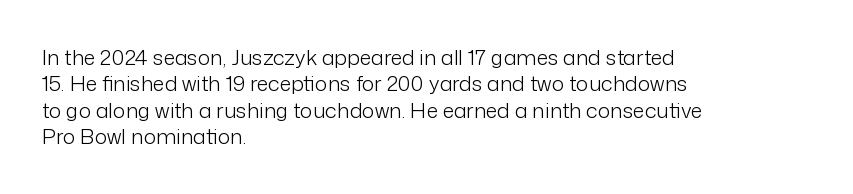
The image shows 21 px text type, upright; set left-aligned, normal line spacing (1.26x), normal letter spacing, not underlined.
